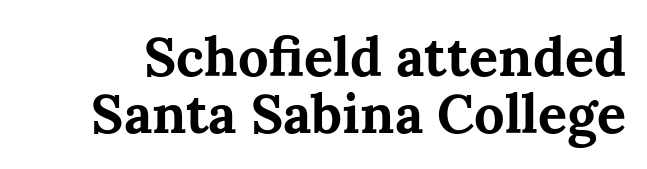
Q: Is the text bold? A: Yes.
Q: Is the text italic (slanted)? A: No, it is upright.
Q: Is the typeface a serif or a sans-serif typeface? A: Serif.
Q: Is the text underlined? A: No.
Q: Is the spacing between letters normal or unusually wide? A: Normal.
Q: Is the spacing between lines tight, normal or loose? A: Tight.
Q: Width (condensed, normal, or wide)? A: Normal.
Q: Stroke contrast? A: Medium.
Q: x-height? A: Medium.
Q: Monospaced? A: No.
